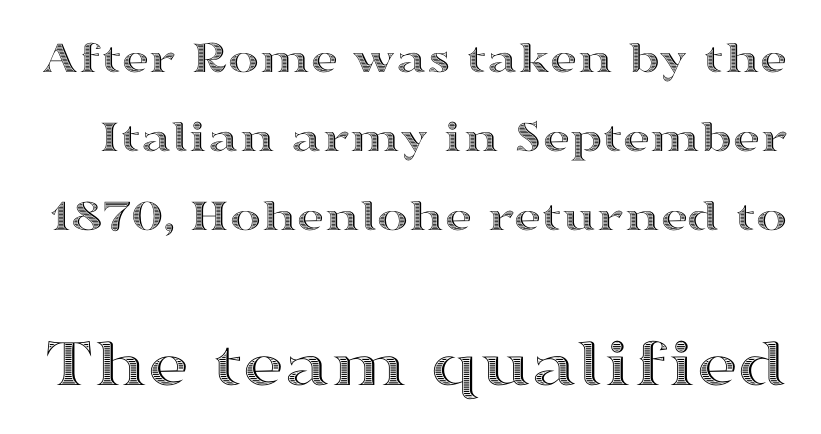
Q: Is the text italic (slanted)? A: No, it is upright.
Q: Is the text underlined? A: No.
Q: Is the spacing between letters normal or unusually wide? A: Normal.
Q: Is the spacing between lines tight, normal or loose? A: Normal.
Q: Which block of text is set in a larger size, the first (top) or the second (bottom)? A: The second (bottom) one.
Q: Width (condensed, normal, or wide)? A: Wide.
Q: x-height? A: Medium.
Q: Monospaced? A: No.
